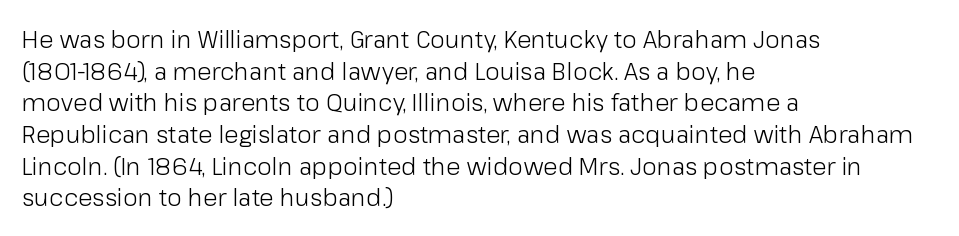
Leftover space on each line is placed entirely after the last word. The typesetting does not lean heavy: it is not bold. Honestly, the letter spacing is just normal — you wouldn't notice it. Underline: absent. If you drew a line through each stem, it would be perfectly vertical.
